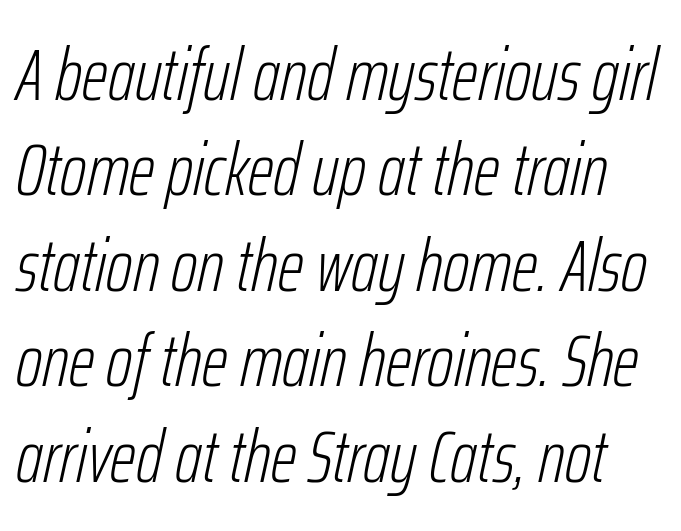
Q: Is the text bold? A: No.
Q: Is the text italic (slanted)? A: Yes, it leans right by about 12 degrees.
Q: Is the text underlined? A: No.
Q: Is the spacing between letters normal or unusually wide? A: Normal.
Q: Is the spacing between lines tight, normal or loose? A: Normal.
Q: Width (condensed, normal, or wide)? A: Condensed.
Q: Stroke contrast? A: Low.
Q: x-height? A: Medium.
Q: Monospaced? A: No.
